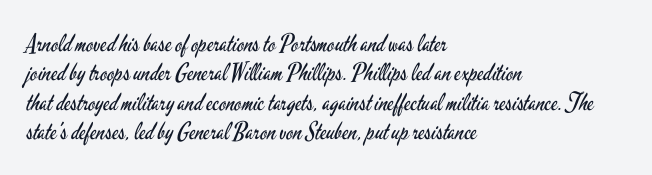
Q: Is the text bold? A: No.
Q: Is the text italic (slanted)? A: Yes.
Q: Is the text underlined? A: No.
Q: How is the paragraph aligned? A: Left-aligned.
Q: Is the spacing between letters normal or unusually wide? A: Normal.
